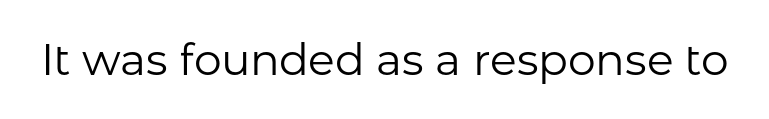
Q: Is the text bold? A: No.
Q: Is the text italic (slanted)? A: No, it is upright.
Q: Is the typeface a serif or a sans-serif typeface? A: Sans-serif.
Q: Is the text underlined? A: No.
Q: Is the spacing between letters normal or unusually wide? A: Normal.
Q: Width (condensed, normal, or wide)? A: Normal.
Q: Stroke contrast? A: Low.
Q: x-height? A: Medium.
Q: Monospaced? A: No.
